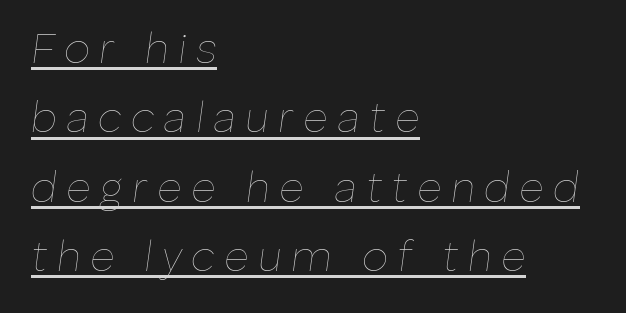
The image shows 42 px thin type, italic (leaning right); set left-aligned, normal line spacing (1.65x), unusually wide letter spacing (+0.22 em), underlined; low stroke contrast and a medium x-height.
